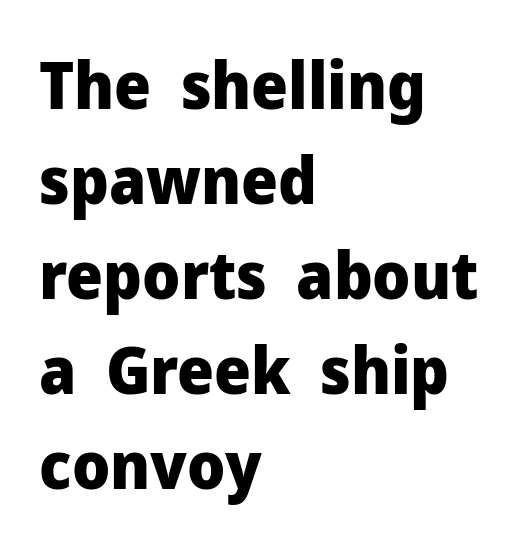
The image shows 65 px heavy sans-serif type, upright; set left-aligned, normal line spacing (1.46x), normal letter spacing, not underlined; low stroke contrast and a medium x-height.
